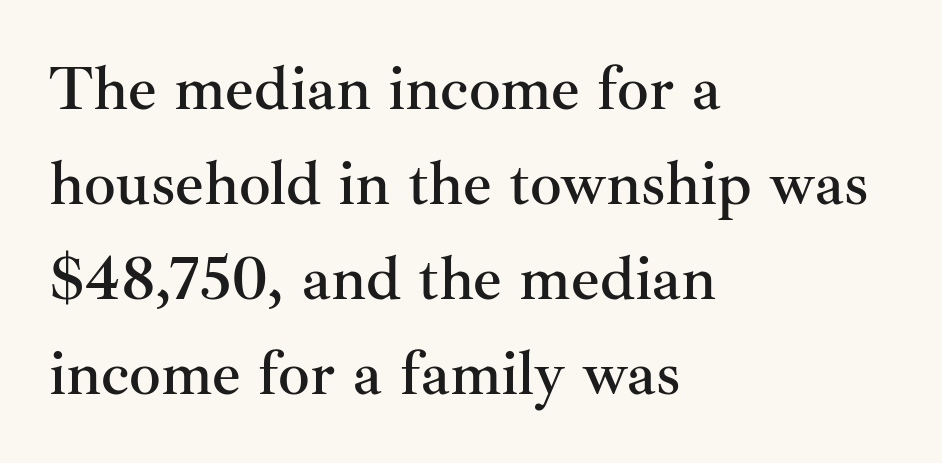
The gaps between neighbouring characters are ordinary and unremarkable. The font's upright variant was chosen for this text. Varying glyph widths throughout — classic text-font behaviour. Does the type have serifs? Yes, each stem ends in a small foot. The passage is arranged the way most books set body copy — flush left. Clear beneath every line of the passage.
